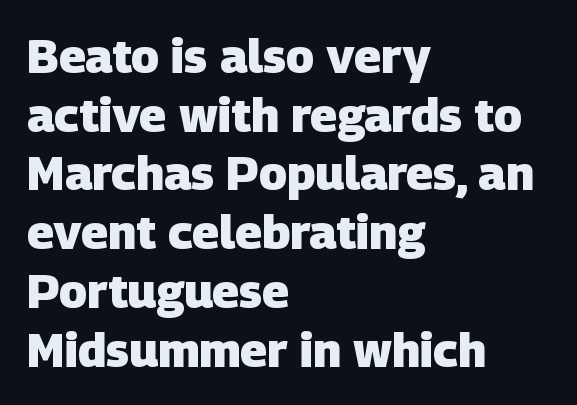
Bare-footed words on every line. Leading: standard. Visually the block forms a straight wall on the left and a jagged coastline on the right. The rendering keeps characters at their native spacing. The rendering uses natural spacing where letterforms have individual widths. The glyphs have the mass of a bold cut.
